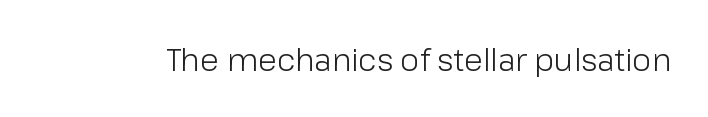
The passage shown is typeset with a sans-serif family. A roman cut, with each character standing at attention. The strip under each line holds only bare page. Caption: face not bold, strokes unweighted.
